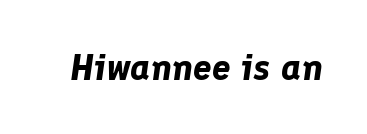
The image shows 37 px bold type, italic (leaning right); set normal letter spacing, not underlined; low stroke contrast and a medium x-height.
